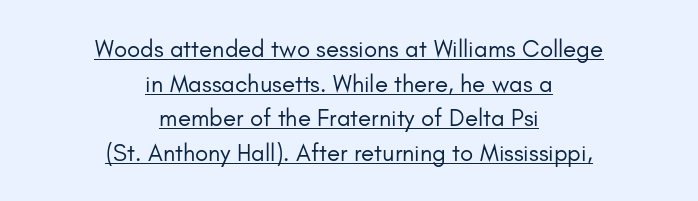
The leading is moderate, giving the passage an even texture. Summary of weight: not heavy and not bold. The passage shown is underscored from start to finish. Upright lettering throughout. Which margin do the lines hug? Neither — every line sits in the middle. Letter spacing: default.
